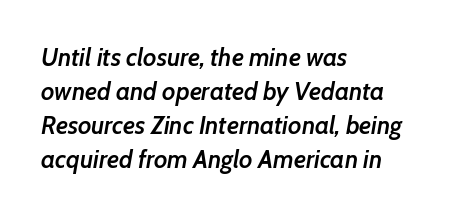
Q: Is the text bold? A: Semi-bold.
Q: Is the text italic (slanted)? A: Yes, it leans right by about 7 degrees.
Q: Is the text underlined? A: No.
Q: How is the paragraph aligned? A: Left-aligned.
Q: Is the spacing between letters normal or unusually wide? A: Normal.
Q: Is the spacing between lines tight, normal or loose? A: Normal.
